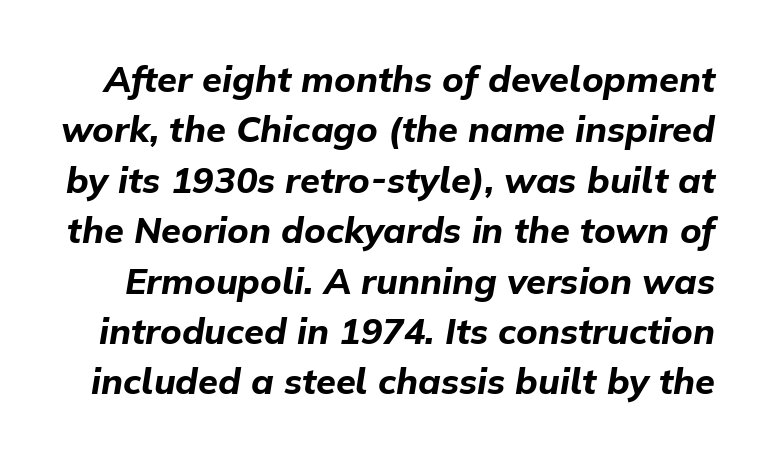
Q: Is the text bold? A: Yes.
Q: Is the text italic (slanted)? A: Yes, it leans right by about 9 degrees.
Q: Is the text underlined? A: No.
Q: Is the spacing between letters normal or unusually wide? A: Normal.
Q: Is the spacing between lines tight, normal or loose? A: Normal.
Q: Width (condensed, normal, or wide)? A: Normal.
Q: Stroke contrast? A: Low.
Q: x-height? A: Medium.
Q: Monospaced? A: No.
